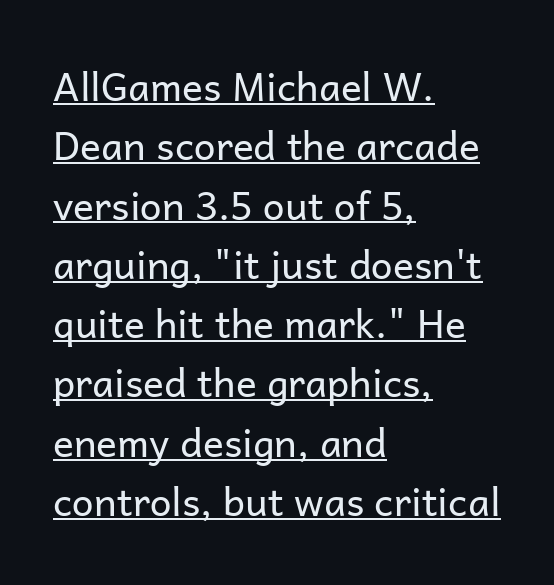
Q: Is the text bold? A: No.
Q: Is the text italic (slanted)? A: No, it is upright.
Q: Is the typeface a serif or a sans-serif typeface? A: Sans-serif.
Q: Is the text underlined? A: Yes.
Q: How is the paragraph aligned? A: Left-aligned.
Q: Is the spacing between letters normal or unusually wide? A: Normal.
Q: Is the spacing between lines tight, normal or loose? A: Normal.
Q: Width (condensed, normal, or wide)? A: Normal.
Q: Stroke contrast? A: Low.
Q: x-height? A: Medium.
Q: Monospaced? A: No.
